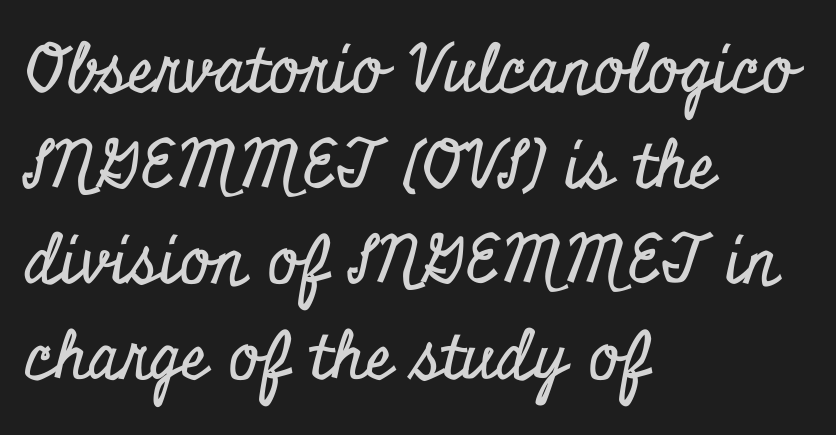
The image shows 66 px condensed serif type; set left-aligned, normal line spacing (1.45x), normal letter spacing, not underlined; low stroke contrast and a small x-height.
